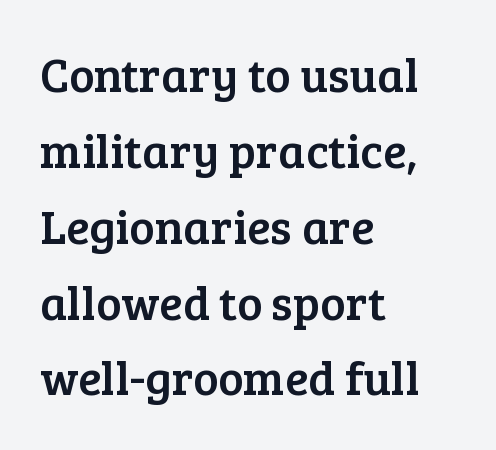
{"serif": "yes", "italic": "no", "width": "normal", "stroke_contrast": "low", "x_height": "medium", "monospaced": "no", "underline": "no", "align": "left", "line_spacing": "normal", "line_spacing_ratio": 1.58, "letter_spacing": "normal", "letter_spacing_em": 0.0, "glyph_px": 48}
